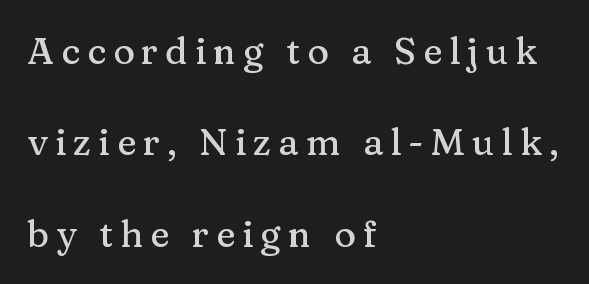
{"serif": "yes", "italic": "no", "width": "normal", "stroke_contrast": "medium", "x_height": "medium", "monospaced": "no", "underline": "no", "align": "left", "line_spacing": "loose", "line_spacing_ratio": 2.47, "glyph_px": 37}
